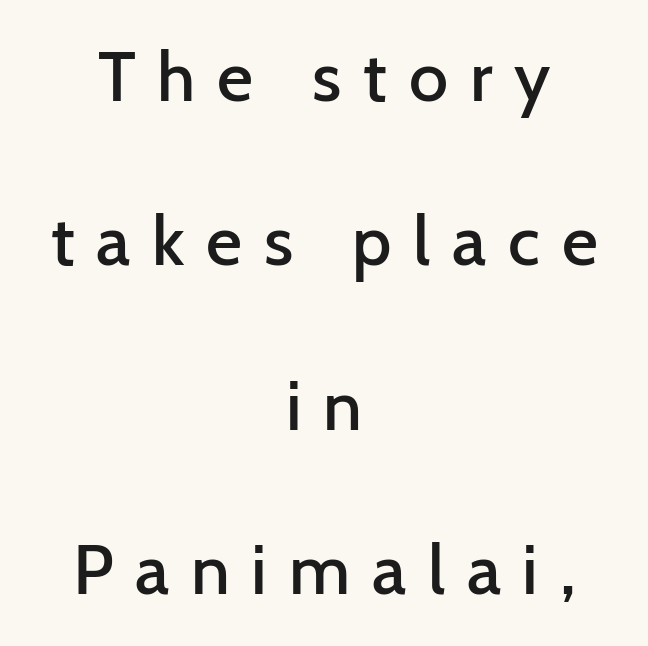
{"serif": "no", "italic": "no", "bold": "semi", "weight": "semibold", "width": "normal", "stroke_contrast": "low", "x_height": "medium", "monospaced": "no", "underline": "no", "align": "center", "line_spacing": "loose", "line_spacing_ratio": 2.35, "letter_spacing": "wide", "letter_spacing_em": 0.31, "glyph_px": 70}
